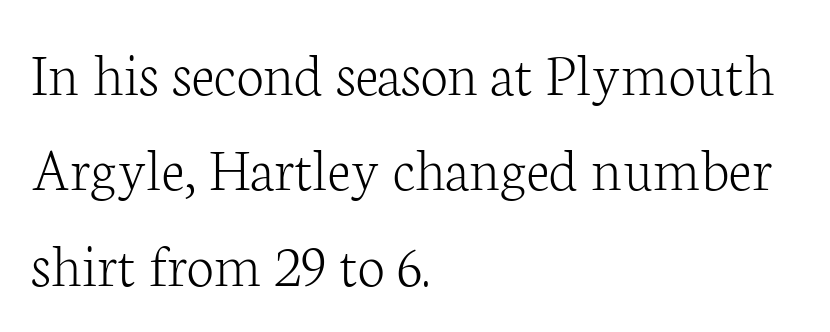
Caption: standard tracking, unaltered. Do the characters align in a grid? No, the font is proportional. Clear beneath every line of the passage. Evenly set lines give the paragraph a standard silhouette.
